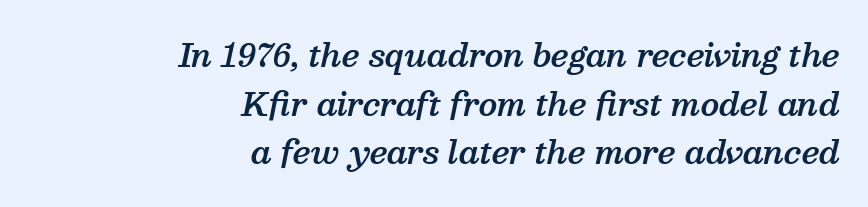
{"serif": "yes", "italic": "yes", "lean": "right", "slant_degrees": 13, "bold": "semi", "weight": "semibold", "width": "normal", "stroke_contrast": "medium", "x_height": "medium", "monospaced": "no", "underline": "no", "align": "right", "line_spacing": "normal", "line_spacing_ratio": 1.57, "letter_spacing": "normal", "letter_spacing_em": 0.0, "glyph_px": 31}
